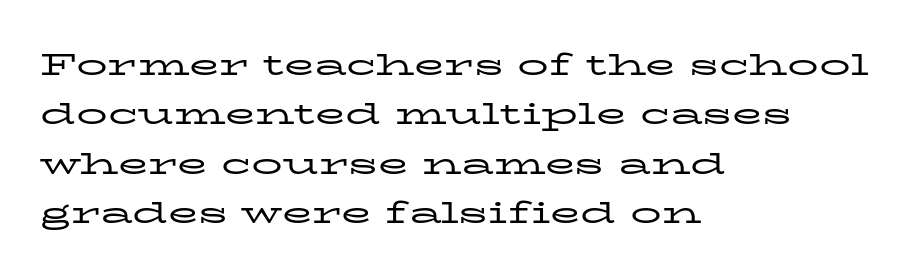
Stroke mass is kept to a normal reading level or below. Visually the block forms a straight wall on the left and a jagged coastline on the right. Rendered with straight, roman letterforms. Honestly, there is no underline to notice here at all.
